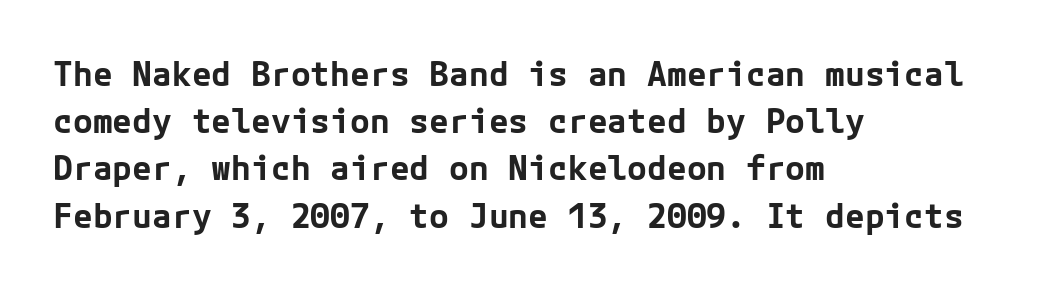
{"serif": "no", "italic": "no", "bold": "yes", "weight": "bold", "width": "normal", "stroke_contrast": "low", "x_height": "medium", "underline": "no", "align": "left", "line_spacing": "normal", "line_spacing_ratio": 1.43, "letter_spacing": "normal", "letter_spacing_em": 0.0, "glyph_px": 33}
